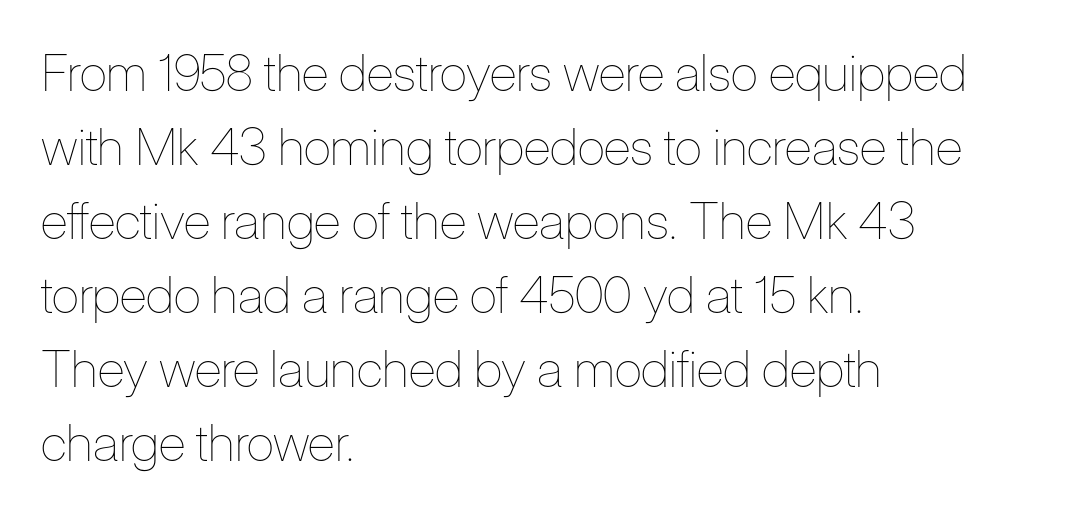
The rendering uses natural spacing where letterforms have individual widths. Is the letter spacing exaggerated? No — it looks like the ordinary default. Short and long lines alike share a common starting point at left. Italic: no, the glyphs are upright roman. This block has exactly the height ordinary leading produces.
